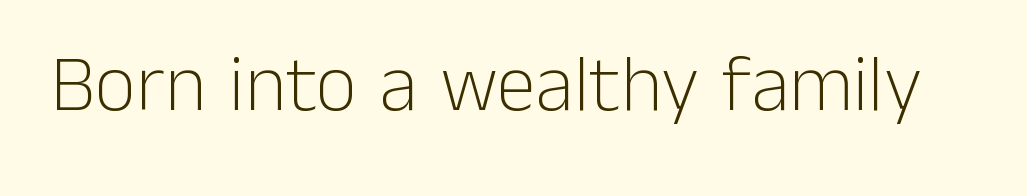
The image shows 80 px light sans-serif type, upright; set normal letter spacing, not underlined; low stroke contrast and a medium x-height.
